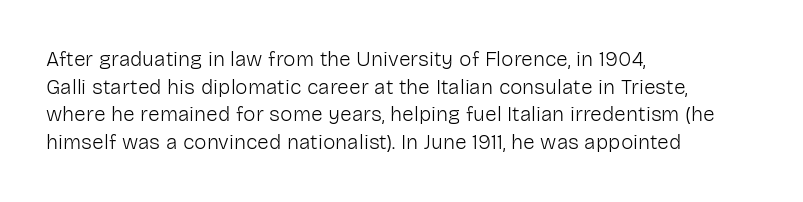
{"italic": "no", "bold": "no", "underline": "no", "align": "left", "line_spacing": "normal", "line_spacing_ratio": 1.32, "letter_spacing": "normal", "letter_spacing_em": 0.0, "glyph_px": 21}
